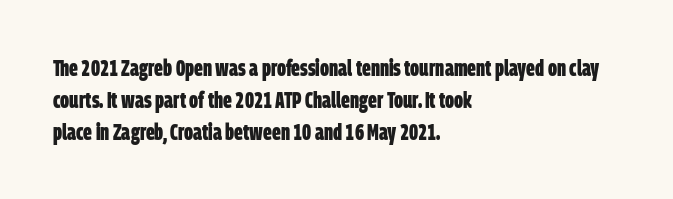
{"bold": "yes", "underline": "no", "align": "left", "line_spacing": "normal", "line_spacing_ratio": 1.39, "letter_spacing": "normal", "letter_spacing_em": 0.0, "glyph_px": 23}
